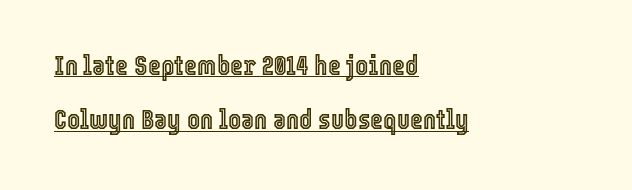
Q: Is the text italic (slanted)? A: No, it is upright.
Q: Is the text underlined? A: Yes.
Q: How is the paragraph aligned? A: Left-aligned.
Q: Is the spacing between letters normal or unusually wide? A: Normal.
Q: Is the spacing between lines tight, normal or loose? A: Loose.
Q: Width (condensed, normal, or wide)? A: Condensed.
Q: x-height? A: Medium.
Q: Monospaced? A: No.
